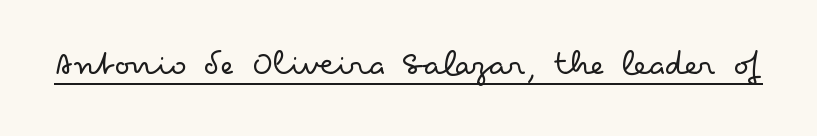
Ink coverage per letter is moderate at most. Characters follow at the spacing the type designer built in. Characters remain perfectly vertical along every line. You could not count columns in this text — the font is proportionally spaced.
